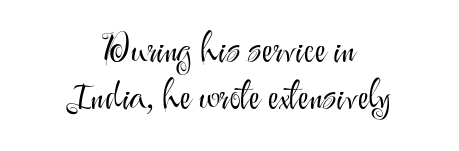
Q: Is the text bold? A: No.
Q: Is the typeface a serif or a sans-serif typeface? A: Sans-serif.
Q: Is the text underlined? A: No.
Q: How is the paragraph aligned? A: Centered.
Q: Is the spacing between letters normal or unusually wide? A: Normal.
Q: Width (condensed, normal, or wide)? A: Normal.
Q: Stroke contrast? A: Medium.
Q: x-height? A: Small.
Q: Monospaced? A: No.
